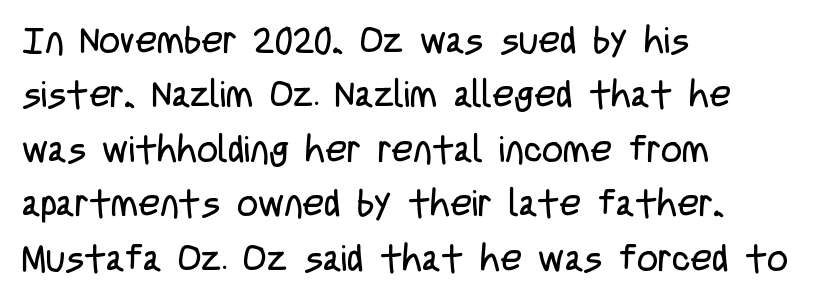
Students, note that the glyphs here touch the page at normal intervals. Type without underlining. The space between consecutive lines is moderate. The font sits on the lighter half of the weight spectrum, regular included. This sample has the flowing, uneven cadence of proportional lettering.
